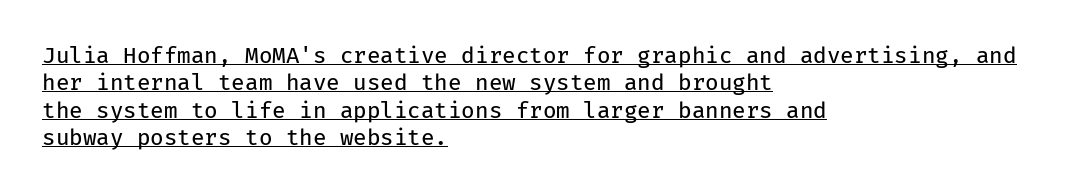
Q: Is the text bold? A: No.
Q: Is the text italic (slanted)? A: No, it is upright.
Q: Is the text underlined? A: Yes.
Q: How is the paragraph aligned? A: Left-aligned.
Q: Is the spacing between letters normal or unusually wide? A: Normal.
Q: Is the spacing between lines tight, normal or loose? A: Normal.
